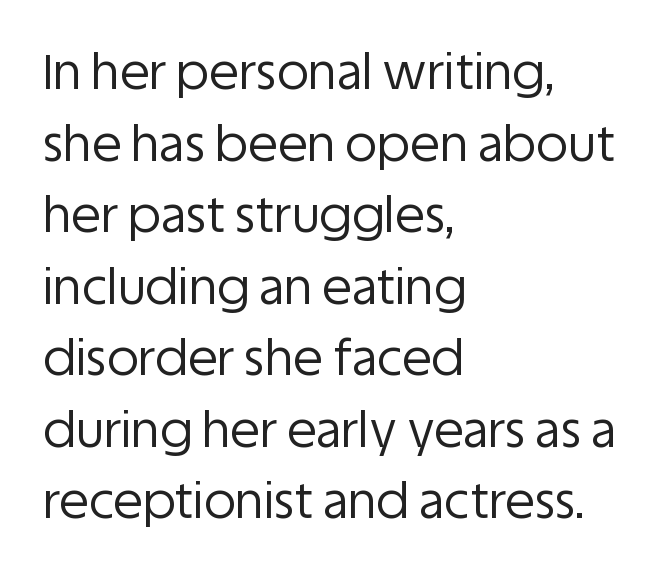
Here the designer chose a conventional face with non-uniform glyph widths. Between one letter and the next there's only the usual sliver of space. Nope, not italic — everything's standing straight. Vertical stems look standard width or narrower in stroke. Summary of vertical rhythm: regular, with standard interline spacing. The baseline area is clear.
